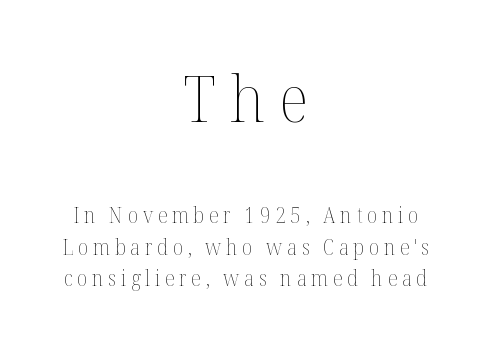
{"italic": "no", "bold": "no", "weight": "thin", "width": "normal", "stroke_contrast": "medium", "x_height": "medium", "monospaced": "no", "underline": "no", "align": "center", "line_spacing": "normal", "line_spacing_ratio": 1.5, "letter_spacing": "wide", "letter_spacing_em": 0.22, "larger_block": "first", "size_ratio": 3.05, "glyph_px": 64}
